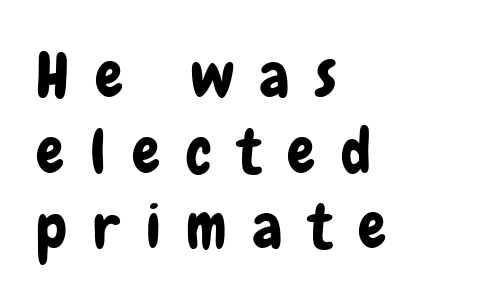
The image shows 62 px condensed sans-serif type, upright; set left-aligned, line spacing 1.22x, unusually wide letter spacing (+0.42 em), not underlined; low stroke contrast and a medium x-height.
